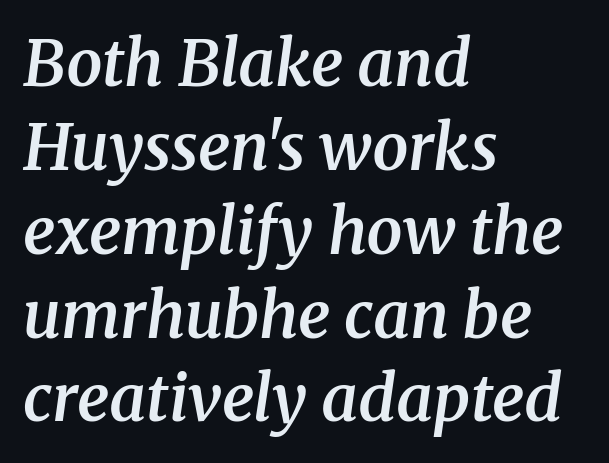
Q: Is the text bold? A: Semi-bold.
Q: Is the text italic (slanted)? A: Yes, it leans right by about 8 degrees.
Q: Is the typeface a serif or a sans-serif typeface? A: Serif.
Q: Is the text underlined? A: No.
Q: How is the paragraph aligned? A: Left-aligned.
Q: Is the spacing between letters normal or unusually wide? A: Normal.
Q: Is the spacing between lines tight, normal or loose? A: Normal.
Q: Width (condensed, normal, or wide)? A: Normal.
Q: Stroke contrast? A: Medium.
Q: x-height? A: Medium.
Q: Monospaced? A: No.
